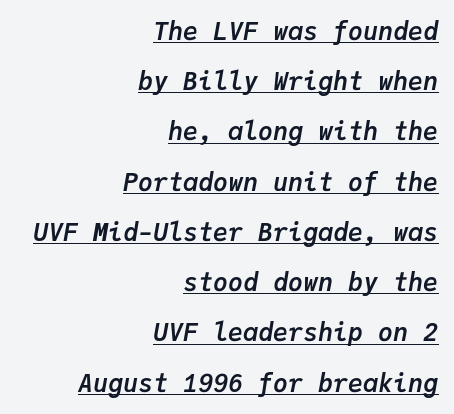
{"italic": "yes", "lean": "right", "slant_degrees": 9, "bold": "yes", "underline": "yes", "align": "right", "line_spacing": "loose", "line_spacing_ratio": 2.01, "letter_spacing": "normal", "letter_spacing_em": 0.0, "glyph_px": 25}
